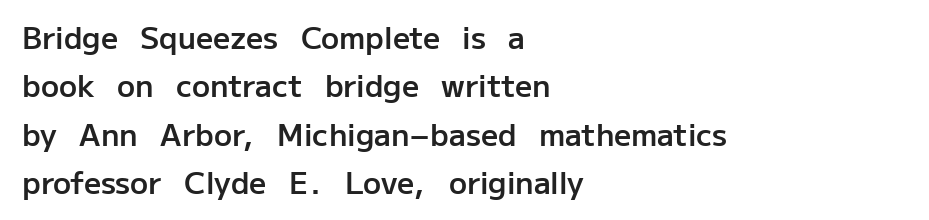
The image shows 30 px semibold sans-serif type, upright; set left-aligned, normal line spacing (1.61x), normal letter spacing, not underlined; low stroke contrast and a medium x-height.
